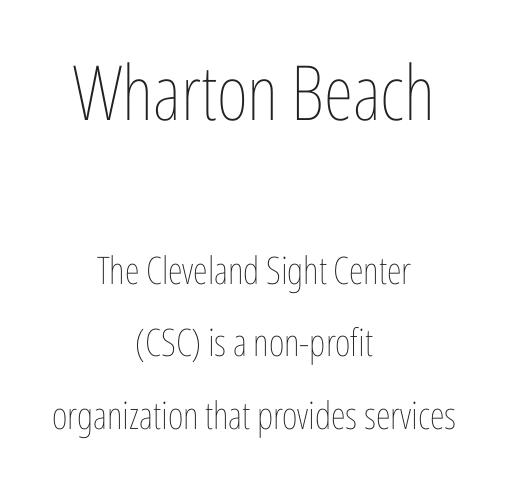
The image shows 76 px thin, condensed type, upright; set centered, loose line spacing (1.9x), normal letter spacing, not underlined; the first (top) block is 2.0x larger; low stroke contrast and a medium x-height.
